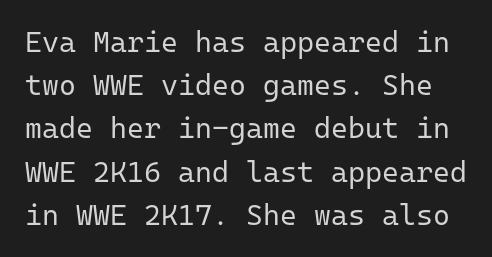
Do the characters align in a grid? Yes, the font is monospaced. The specimen reads as upright at a glance. Unbolded letterforms with no extra heft. The characters display no serif detailing; their extremities are plain. Any mark beneath the type? The region is blank.
